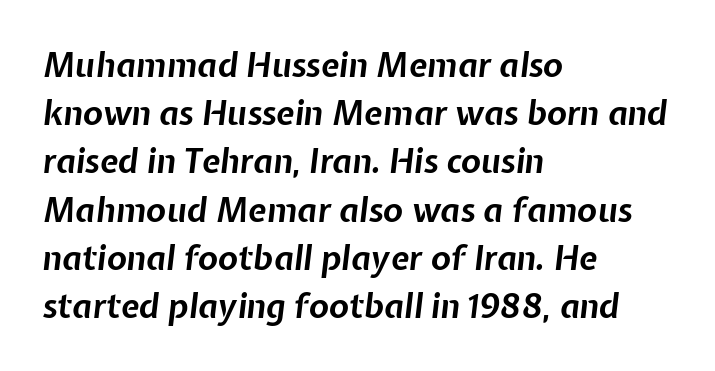
The image shows 33 px bold type, italic (leaning right); set left-aligned, normal line spacing (1.46x), normal letter spacing, not underlined; low stroke contrast and a medium x-height.
